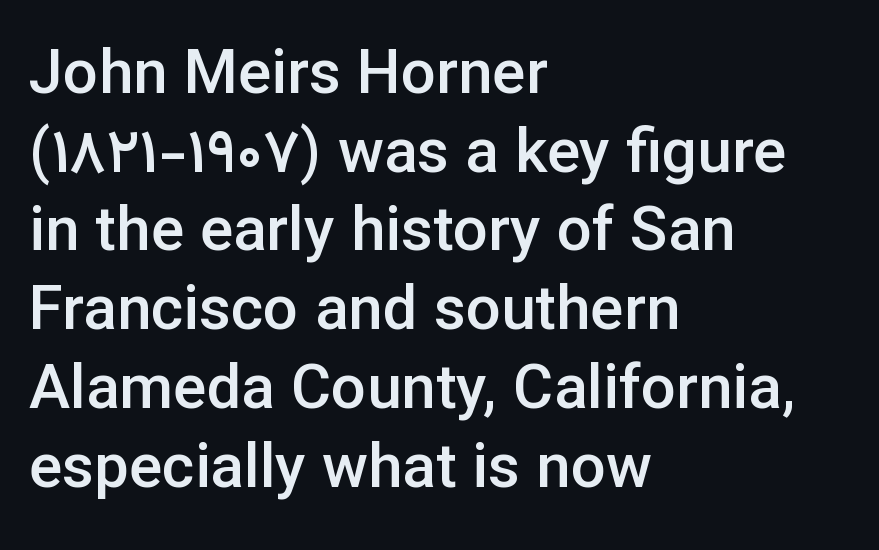
Think of a printed novel: that variable character pitch is what you see here. Typeset ragged right — the left edge is the straight one. This is the in-between weight designers call semibold or demi. Rule under the text: the space is simply empty. Leading: standard.
